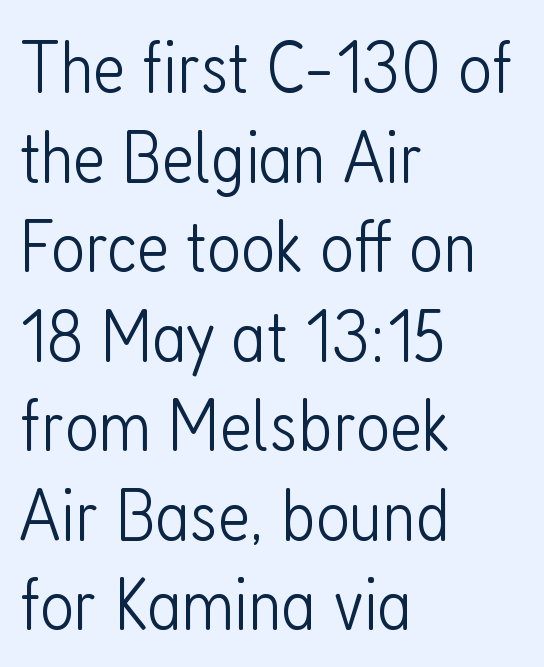
Q: Is the text bold? A: No.
Q: Is the text italic (slanted)? A: No, it is upright.
Q: Is the typeface a serif or a sans-serif typeface? A: Sans-serif.
Q: Is the text underlined? A: No.
Q: How is the paragraph aligned? A: Left-aligned.
Q: Is the spacing between letters normal or unusually wide? A: Normal.
Q: Width (condensed, normal, or wide)? A: Condensed.
Q: Stroke contrast? A: Low.
Q: x-height? A: Medium.
Q: Monospaced? A: No.
